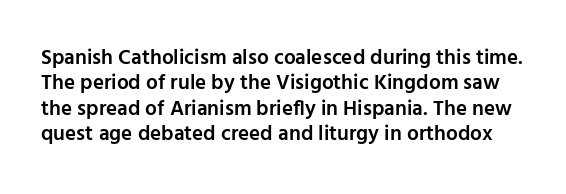
Summary of weight: moderately heavy, a semibold. Check the space under the baseline: it is left empty. The line texture is even and compact thanks to regular tracking. Unlike italic type, these characters show no tilt at all.
